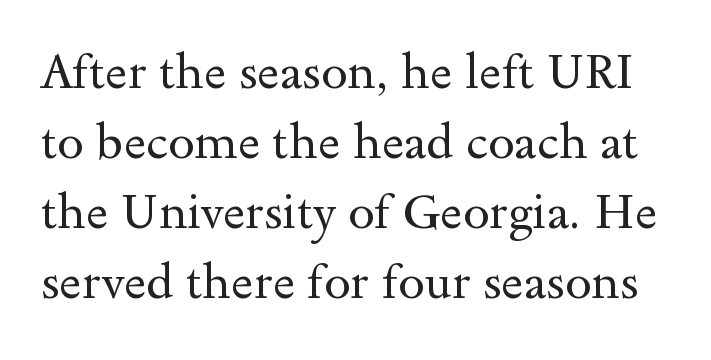
Q: Is the text bold? A: No.
Q: Is the text italic (slanted)? A: No, it is upright.
Q: Is the typeface a serif or a sans-serif typeface? A: Serif.
Q: Is the text underlined? A: No.
Q: Is the spacing between letters normal or unusually wide? A: Normal.
Q: Is the spacing between lines tight, normal or loose? A: Normal.
Q: Width (condensed, normal, or wide)? A: Wide.
Q: x-height? A: Small.
Q: Monospaced? A: No.
